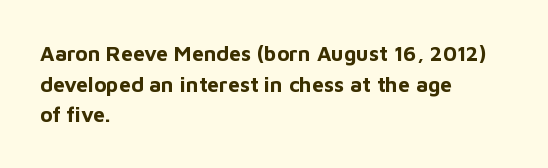
Glyph-to-glyph distance matches everyday printed text. If you drew a line through each stem, it would be perfectly vertical. Horizontal bands of white between lines are of average thickness. Type without underlining. The glyphs have the mass of a bold cut.
